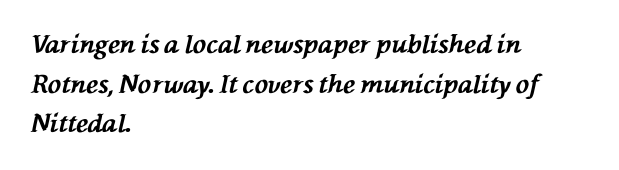
{"italic": "yes", "lean": "left", "slant_degrees": 76, "bold": "yes", "underline": "no", "align": "left", "line_spacing": "normal", "line_spacing_ratio": 1.59, "letter_spacing": "normal", "letter_spacing_em": 0.0, "glyph_px": 25}
